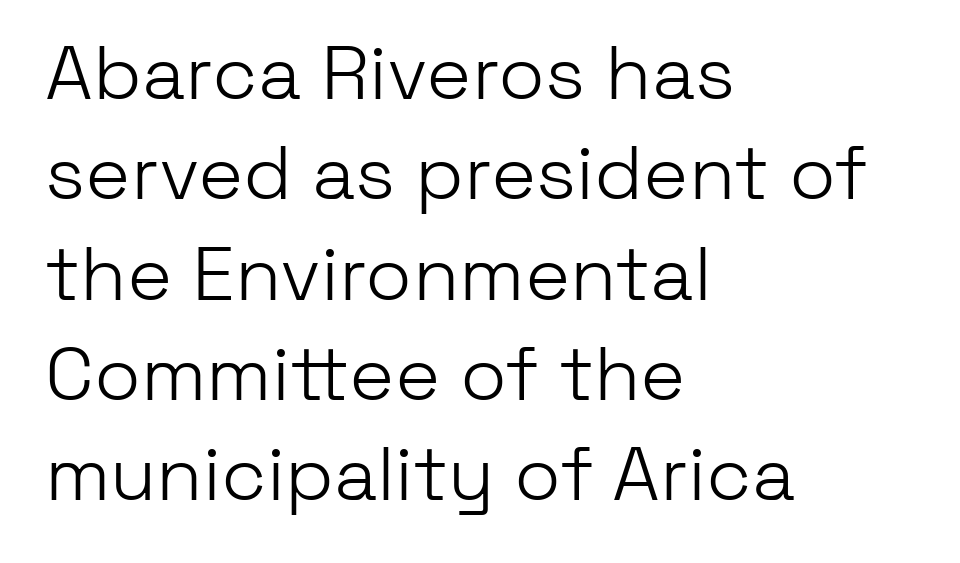
Q: Is the text bold? A: No.
Q: Is the text italic (slanted)? A: No, it is upright.
Q: Is the typeface a serif or a sans-serif typeface? A: Sans-serif.
Q: Is the text underlined? A: No.
Q: How is the paragraph aligned? A: Left-aligned.
Q: Is the spacing between letters normal or unusually wide? A: Normal.
Q: Is the spacing between lines tight, normal or loose? A: Normal.
Q: Width (condensed, normal, or wide)? A: Normal.
Q: Stroke contrast? A: Low.
Q: x-height? A: Medium.
Q: Monospaced? A: No.
